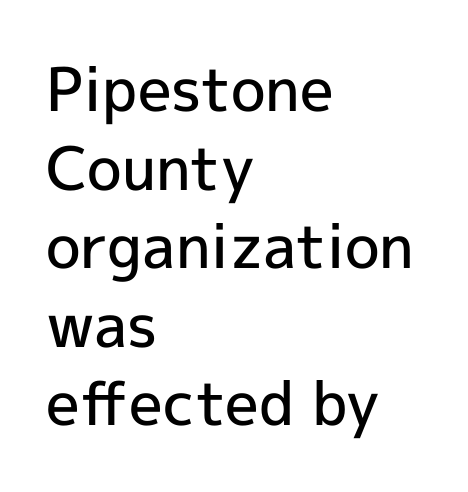
Q: Is the text bold? A: Semi-bold.
Q: Is the text italic (slanted)? A: No, it is upright.
Q: Is the typeface a serif or a sans-serif typeface? A: Sans-serif.
Q: Is the text underlined? A: No.
Q: How is the paragraph aligned? A: Left-aligned.
Q: Is the spacing between letters normal or unusually wide? A: Normal.
Q: Is the spacing between lines tight, normal or loose? A: Normal.
Q: Width (condensed, normal, or wide)? A: Normal.
Q: x-height? A: Medium.
Q: Monospaced? A: No.
